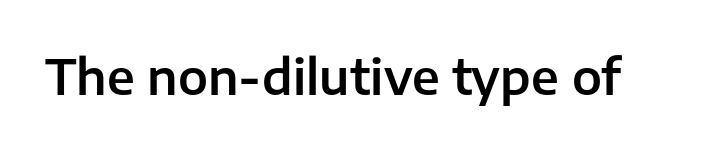
{"serif": "no", "italic": "no", "width": "normal", "stroke_contrast": "low", "x_height": "medium", "monospaced": "no", "underline": "no", "letter_spacing": "normal", "letter_spacing_em": 0.0, "glyph_px": 48}
